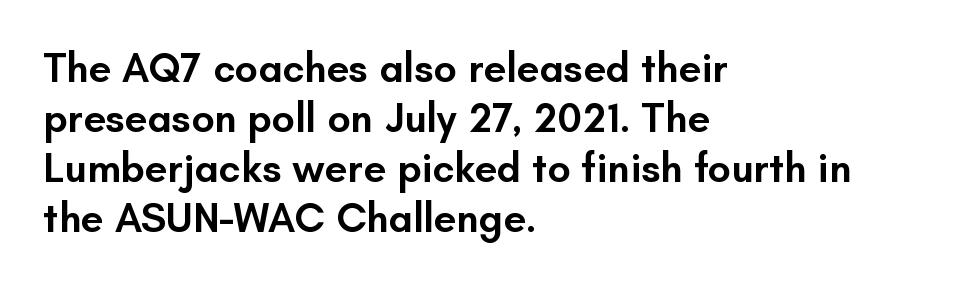
Q: Is the text bold? A: Semi-bold.
Q: Is the text italic (slanted)? A: No, it is upright.
Q: Is the typeface a serif or a sans-serif typeface? A: Sans-serif.
Q: Is the text underlined? A: No.
Q: How is the paragraph aligned? A: Left-aligned.
Q: Is the spacing between letters normal or unusually wide? A: Normal.
Q: Width (condensed, normal, or wide)? A: Normal.
Q: Stroke contrast? A: Low.
Q: x-height? A: Small.
Q: Monospaced? A: No.
